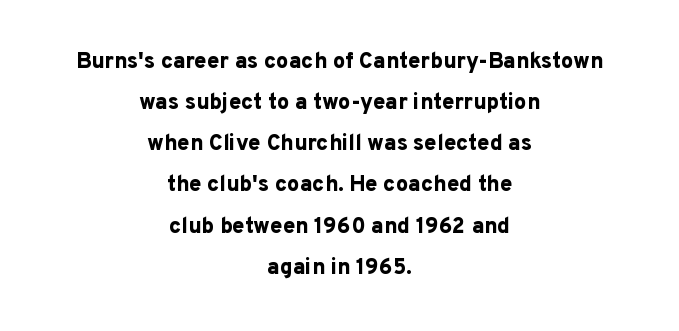
{"italic": "no", "bold": "yes", "underline": "no", "align": "center", "line_spacing_ratio": 1.87, "letter_spacing": "normal", "letter_spacing_em": 0.0, "glyph_px": 22}
